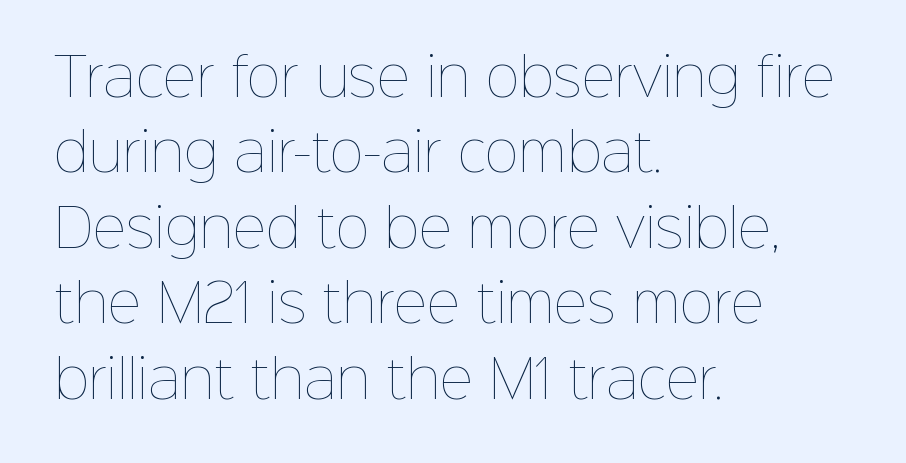
The image shows 52 px thin type, upright; set left-aligned, normal line spacing (1.45x), normal letter spacing, not underlined; low stroke contrast and a medium x-height.
